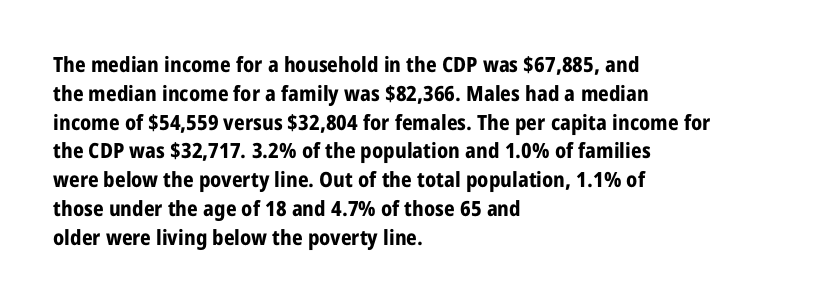
The image shows 21 px bold type, upright; set left-aligned, normal line spacing (1.37x), normal letter spacing, not underlined.
